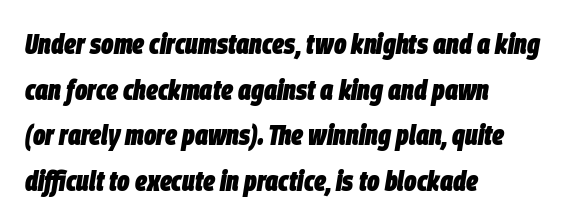
{"italic": "yes", "lean": "right", "slant_degrees": 9, "bold": "yes", "weight": "heavy", "width": "condensed", "stroke_contrast": "low", "x_height": "large", "monospaced": "no", "underline": "no", "align": "left", "line_spacing": "normal", "line_spacing_ratio": 1.57, "letter_spacing": "normal", "letter_spacing_em": 0.0, "glyph_px": 29}
